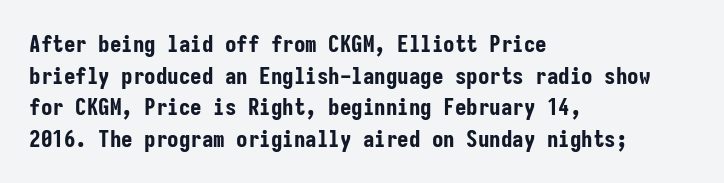
{"italic": "no", "bold": "yes", "underline": "no", "align": "left", "line_spacing": "normal", "line_spacing_ratio": 1.37, "letter_spacing": "normal", "letter_spacing_em": 0.0, "glyph_px": 23}
